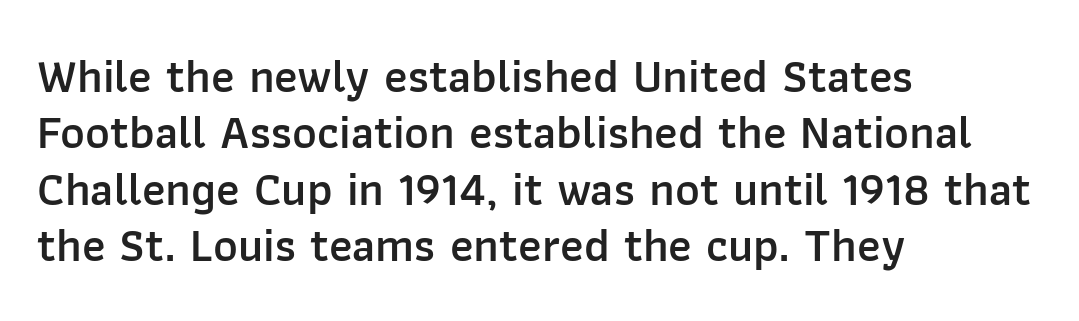
{"serif": "no", "italic": "no", "bold": "semi", "weight": "semibold", "width": "normal", "stroke_contrast": "low", "x_height": "medium", "monospaced": "no", "underline": "no", "align": "left", "line_spacing_ratio": 1.2, "letter_spacing": "normal", "letter_spacing_em": 0.0, "glyph_px": 47}
